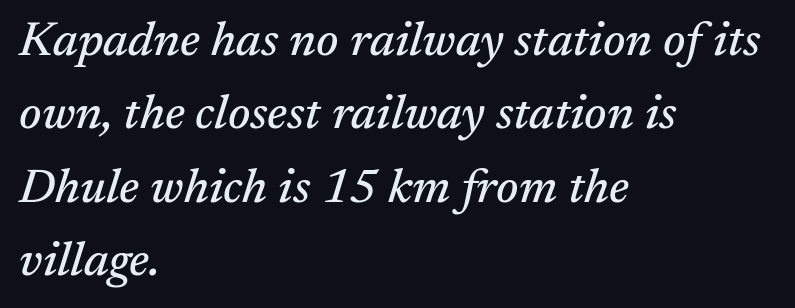
{"serif": "yes", "italic": "yes", "lean": "right", "slant_degrees": 17, "width": "normal", "stroke_contrast": "medium", "x_height": "medium", "monospaced": "no", "underline": "no", "align": "left", "line_spacing": "normal", "line_spacing_ratio": 1.53, "letter_spacing": "normal", "letter_spacing_em": 0.0, "glyph_px": 48}
